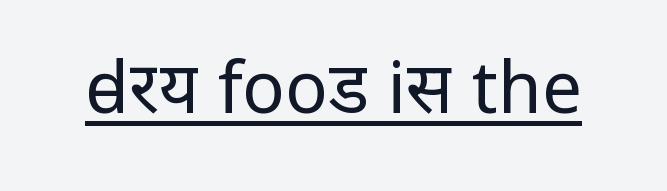
{"serif": "no", "italic": "no", "bold": "no", "weight": "regular", "width": "normal", "stroke_contrast": "low", "x_height": "medium", "monospaced": "no", "underline": "yes", "letter_spacing": "normal", "letter_spacing_em": 0.0, "glyph_px": 71}
